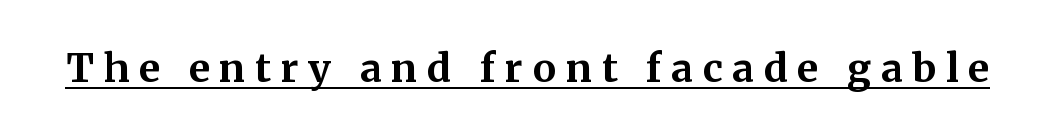
The image shows 39 px bold serif type, upright; set unusually wide letter spacing (+0.25 em), underlined; medium stroke contrast and a medium x-height.
